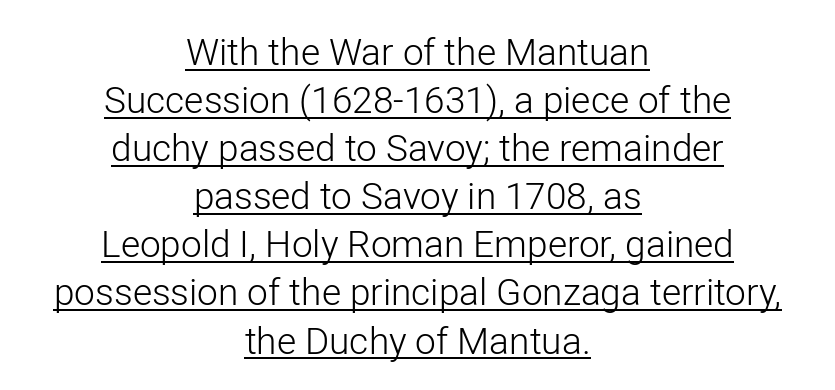
Q: Is the text bold? A: No.
Q: Is the text italic (slanted)? A: No, it is upright.
Q: Is the typeface a serif or a sans-serif typeface? A: Sans-serif.
Q: Is the text underlined? A: Yes.
Q: How is the paragraph aligned? A: Centered.
Q: Is the spacing between letters normal or unusually wide? A: Normal.
Q: Is the spacing between lines tight, normal or loose? A: Normal.
Q: Width (condensed, normal, or wide)? A: Normal.
Q: Stroke contrast? A: Low.
Q: x-height? A: Medium.
Q: Monospaced? A: No.
